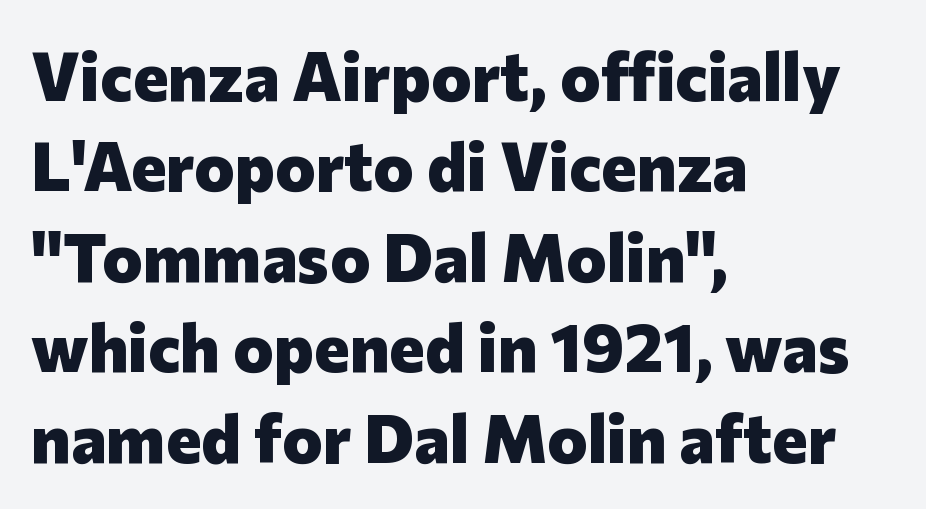
The image shows 68 px heavy sans-serif type, upright; set left-aligned, normal line spacing (1.33x), normal letter spacing, not underlined; low stroke contrast and a medium x-height.
